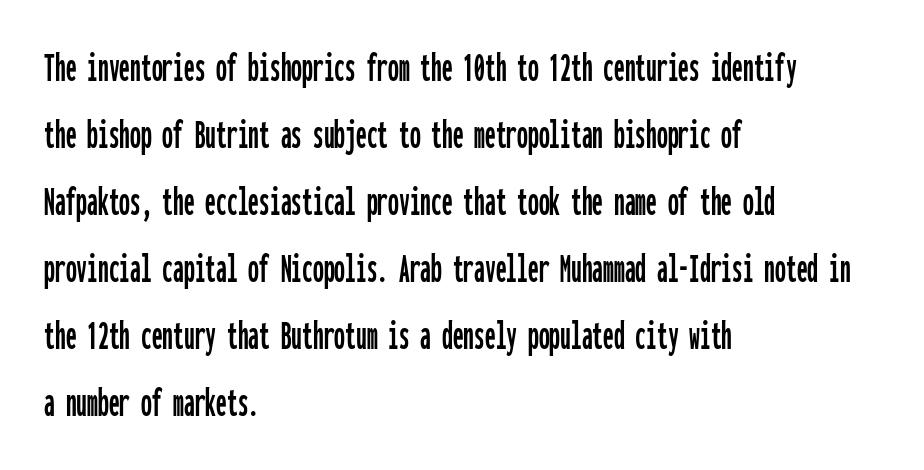
Type style note: lacks serifs. The lines are quadded left. The space directly below the letters is spotless. Every stem runs plumb, perpendicular to the baseline. Monospaced: the letters line up in strict vertical columns. Compared with typical body copy, the letter spacing here is the same.
